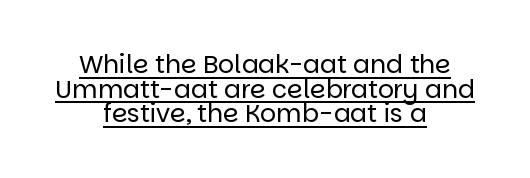
{"italic": "no", "bold": "no", "underline": "yes", "align": "center", "line_spacing": "tight", "line_spacing_ratio": 0.99, "letter_spacing": "normal", "letter_spacing_em": 0.0, "glyph_px": 25}
